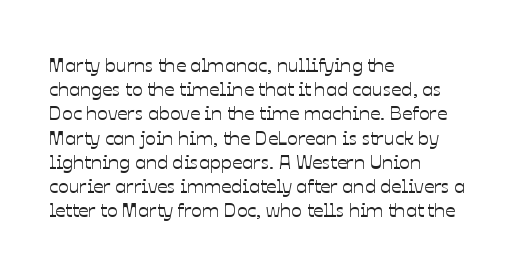
{"italic": "no", "underline": "no", "align": "left", "line_spacing_ratio": 1.21, "letter_spacing": "normal", "letter_spacing_em": 0.0, "glyph_px": 20}
